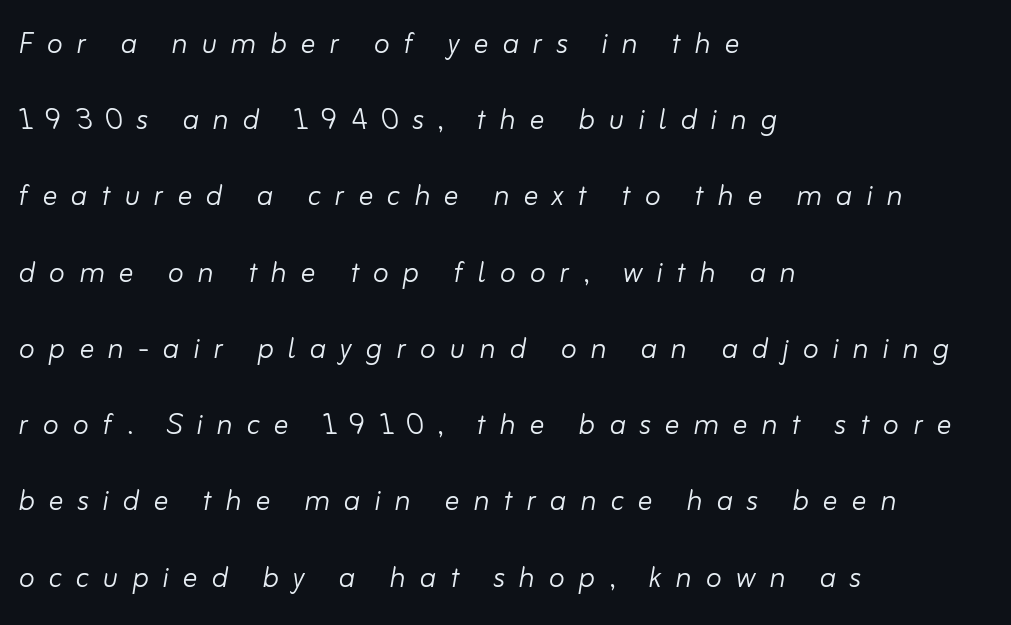
Proportional: the letters do not fall into vertical columns. Quick note: italic. Airy leading. Line beginnings align vertically; line endings do not. A clean baseline with only descenders dipping below it. Display-style spreading of the glyphs; the letterfit is very open.
